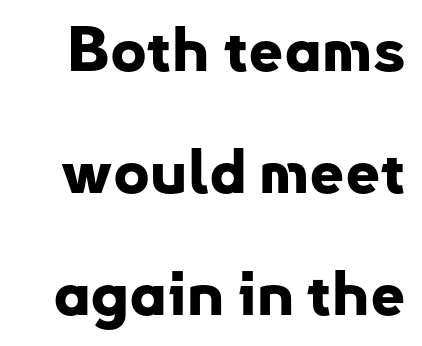
The type sits square on the baseline with zero lean. The face used here is proportionally spaced, like ordinary book or web type. The letters carry no serifs — their stems end cleanly without finishing strokes. Honestly, there is no underline to notice here at all. Weight: bold.
